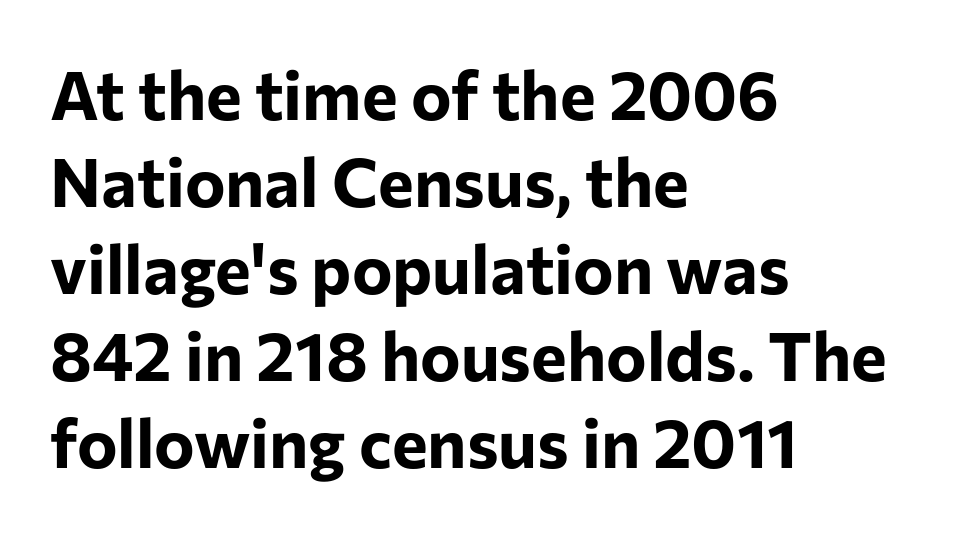
Q: Is the text bold? A: Yes.
Q: Is the text italic (slanted)? A: No, it is upright.
Q: Is the typeface a serif or a sans-serif typeface? A: Sans-serif.
Q: Is the text underlined? A: No.
Q: How is the paragraph aligned? A: Left-aligned.
Q: Is the spacing between letters normal or unusually wide? A: Normal.
Q: Is the spacing between lines tight, normal or loose? A: Normal.
Q: Width (condensed, normal, or wide)? A: Normal.
Q: Stroke contrast? A: Low.
Q: x-height? A: Medium.
Q: Monospaced? A: No.
